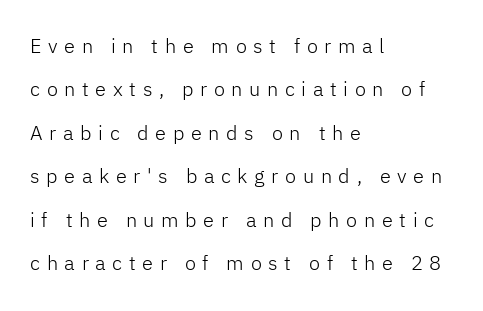
The image shows 20 px text type, upright; set left-aligned, loose line spacing (2.17x), unusually wide letter spacing (+0.33 em), not underlined.
